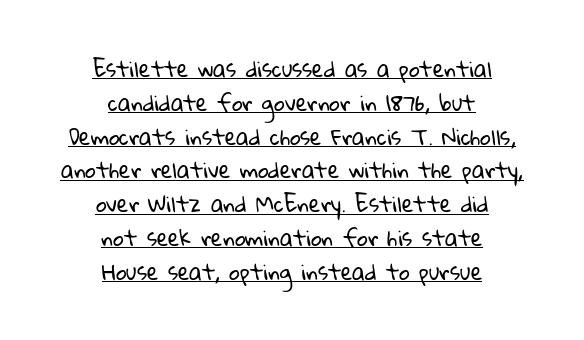
{"bold": "no", "underline": "yes", "align": "center", "line_spacing": "normal", "line_spacing_ratio": 1.61, "letter_spacing": "normal", "letter_spacing_em": 0.0, "glyph_px": 21}
